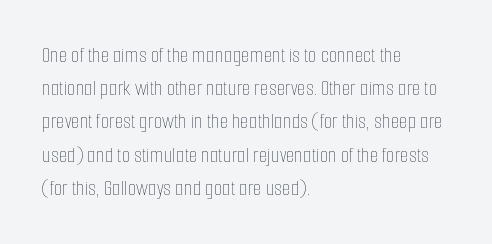
The image shows 22 px text type, upright; set left-aligned, normal line spacing (1.51x), normal letter spacing, not underlined.
